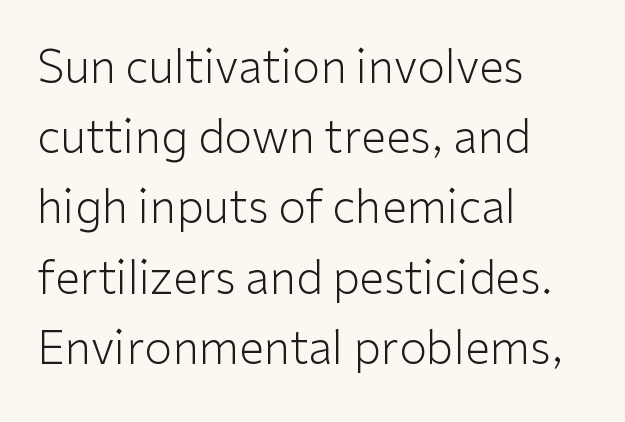
Q: Is the text bold? A: No.
Q: Is the text italic (slanted)? A: No, it is upright.
Q: Is the typeface a serif or a sans-serif typeface? A: Sans-serif.
Q: Is the text underlined? A: No.
Q: How is the paragraph aligned? A: Left-aligned.
Q: Is the spacing between letters normal or unusually wide? A: Normal.
Q: Is the spacing between lines tight, normal or loose? A: Normal.
Q: Width (condensed, normal, or wide)? A: Normal.
Q: Stroke contrast? A: Low.
Q: x-height? A: Medium.
Q: Monospaced? A: No.
